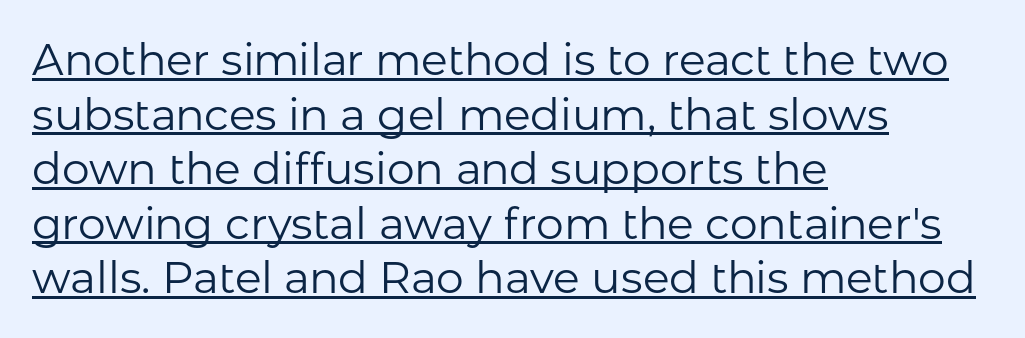
The image shows 44 px regular-weight sans-serif type, upright; set left-aligned, line spacing 1.24x, normal letter spacing, underlined; low stroke contrast and a medium x-height.
